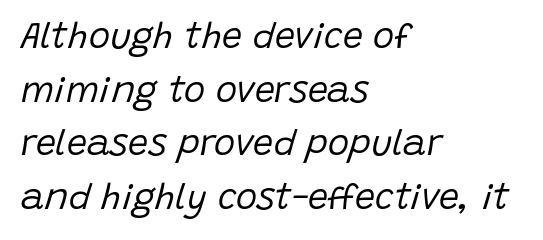
Is this a heavy cut? Hardly; it is regular or lighter. Do the characters align in a grid? No, the font is proportional. What stands out about the letter spacing? Nothing — it is the standard amount. The face used here has a pronounced slope to its letters.
